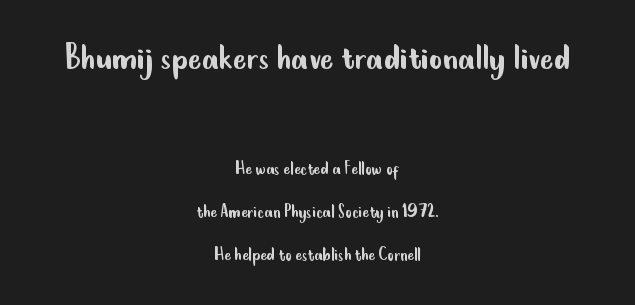
The image shows 41 px regular-weight, condensed sans-serif type, upright; set centered, loose line spacing (2.15x), normal letter spacing, not underlined; the first (top) block is 2.05x larger; low stroke contrast and a small x-height.
